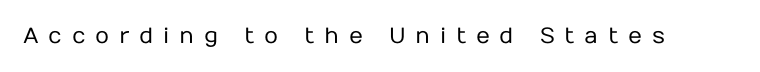
Q: Is the text bold? A: No.
Q: Is the text italic (slanted)? A: No, it is upright.
Q: Is the text underlined? A: No.
Q: Is the spacing between letters normal or unusually wide? A: Unusually wide.
